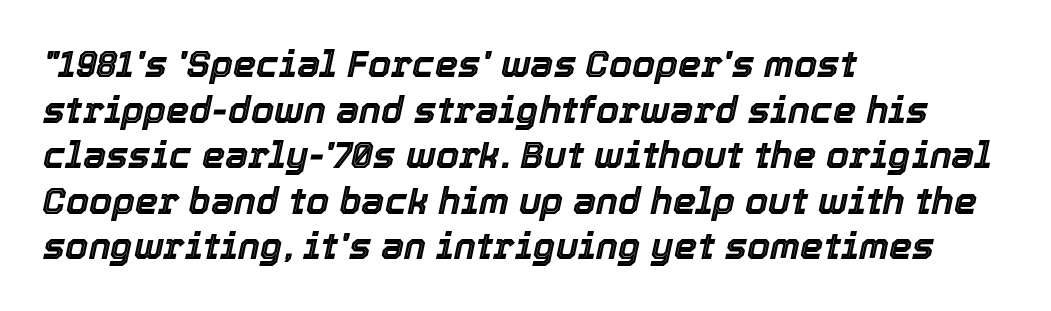
The image shows 37 px text type, italic (leaning right); set left-aligned, line spacing 1.23x, normal letter spacing, not underlined; a medium x-height.
